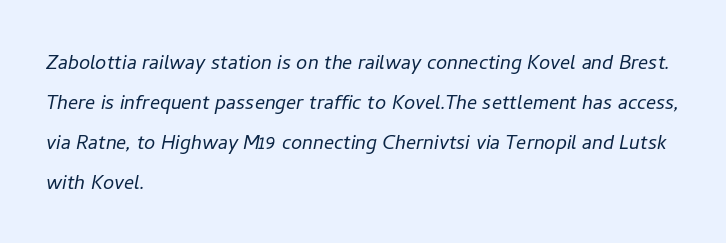
The image shows 25 px text type, italic (leaning right); set left-aligned, normal line spacing (1.6x), normal letter spacing, not underlined.
